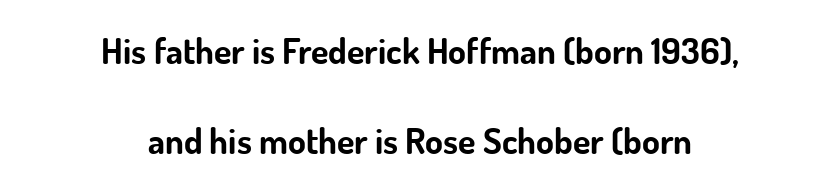
The image shows 36 px bold sans-serif type, upright; set centered, loose line spacing (2.49x), normal letter spacing, not underlined; low stroke contrast and a small x-height.
